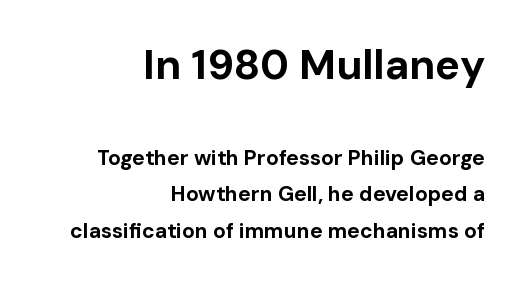
The rendering anchors every line to the right-hand side. Heavy, bold letterforms. Each word holds together tightly as a unit, with standard inter-letter gaps. The zone under the glyphs is completely vacant. Posture: upright roman.
